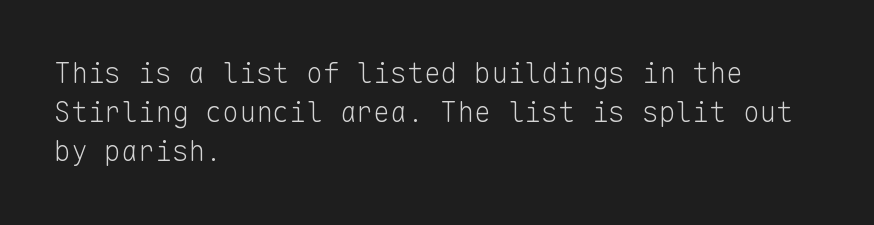
Q: Is the text bold? A: No.
Q: Is the text italic (slanted)? A: No, it is upright.
Q: Is the typeface a serif or a sans-serif typeface? A: Sans-serif.
Q: Is the text underlined? A: No.
Q: How is the paragraph aligned? A: Left-aligned.
Q: Is the spacing between letters normal or unusually wide? A: Normal.
Q: Is the spacing between lines tight, normal or loose? A: Normal.
Q: Width (condensed, normal, or wide)? A: Normal.
Q: Stroke contrast? A: Low.
Q: x-height? A: Medium.
Q: Monospaced? A: Yes.
